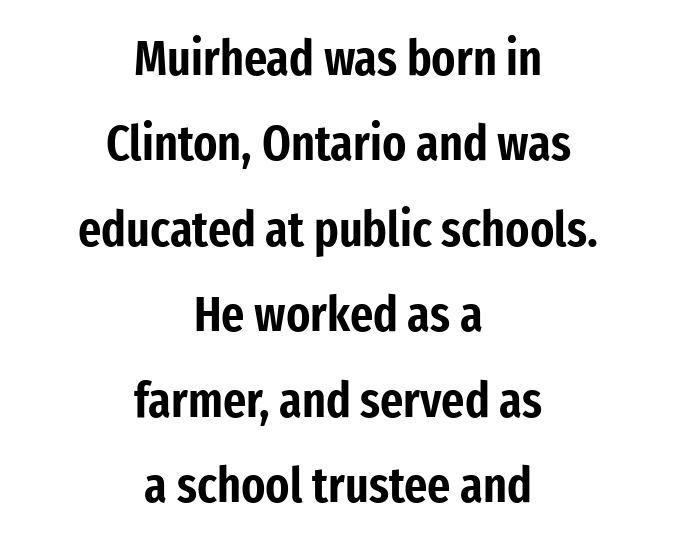
{"serif": "no", "italic": "no", "width": "condensed", "stroke_contrast": "low", "x_height": "medium", "monospaced": "no", "underline": "no", "align": "center", "line_spacing_ratio": 1.71, "letter_spacing": "normal", "letter_spacing_em": 0.0, "glyph_px": 50}
